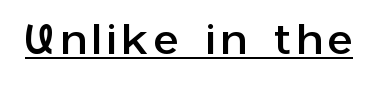
The image shows 42 px sans-serif type, upright; set underlined; low stroke contrast and a medium x-height.
